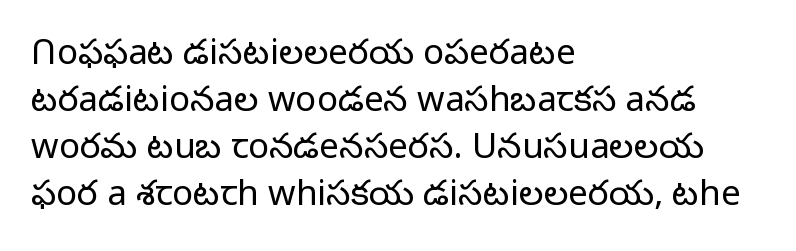
{"serif": "no", "italic": "no", "bold": "no", "weight": "light", "width": "normal", "stroke_contrast": "low", "x_height": "medium", "monospaced": "no", "underline": "no", "align": "left", "line_spacing": "normal", "line_spacing_ratio": 1.34, "letter_spacing": "normal", "letter_spacing_em": 0.0, "glyph_px": 35}
